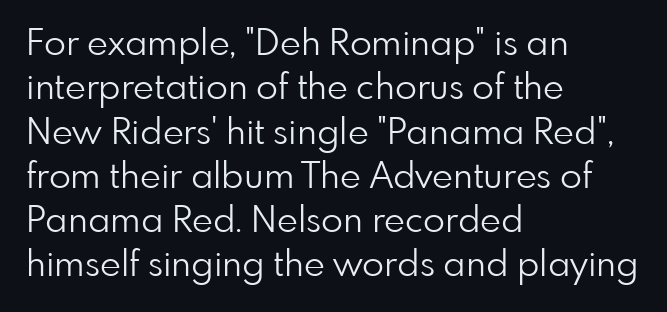
{"serif": "no", "italic": "no", "bold": "no", "weight": "light", "width": "normal", "stroke_contrast": "low", "x_height": "small", "monospaced": "no", "underline": "no", "align": "left", "line_spacing_ratio": 1.23, "letter_spacing": "normal", "letter_spacing_em": 0.0, "glyph_px": 36}
